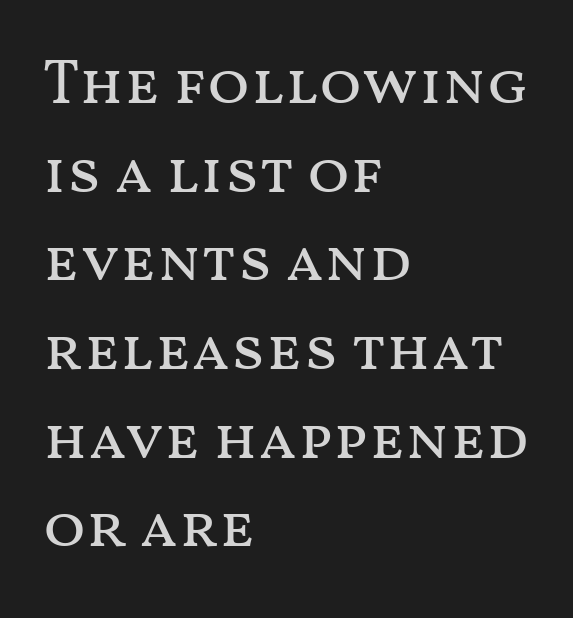
{"italic": "no", "bold": "no", "weight": "regular", "width": "wide", "stroke_contrast": "medium", "x_height": "medium", "monospaced": "no", "underline": "no", "align": "left", "line_spacing": "normal", "line_spacing_ratio": 1.43, "letter_spacing": "normal", "letter_spacing_em": 0.0, "glyph_px": 62}
